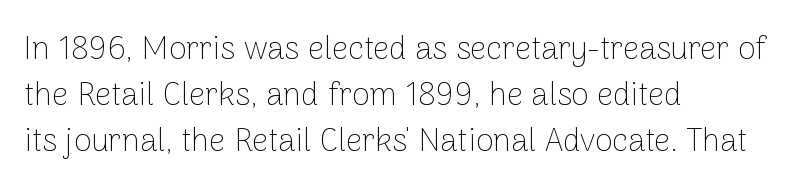
Q: Is the text bold? A: No.
Q: Is the text italic (slanted)? A: No, it is upright.
Q: Is the typeface a serif or a sans-serif typeface? A: Sans-serif.
Q: Is the text underlined? A: No.
Q: How is the paragraph aligned? A: Left-aligned.
Q: Is the spacing between letters normal or unusually wide? A: Normal.
Q: Is the spacing between lines tight, normal or loose? A: Normal.
Q: Width (condensed, normal, or wide)? A: Normal.
Q: Stroke contrast? A: Low.
Q: x-height? A: Medium.
Q: Monospaced? A: No.
